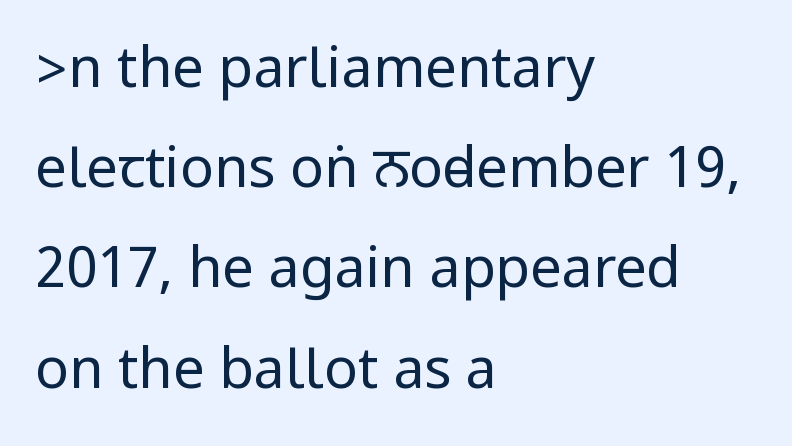
{"serif": "no", "italic": "no", "bold": "no", "weight": "regular", "width": "condensed", "stroke_contrast": "low", "underline": "no", "align": "left", "line_spacing_ratio": 1.79, "letter_spacing": "normal", "letter_spacing_em": 0.0, "glyph_px": 56}
